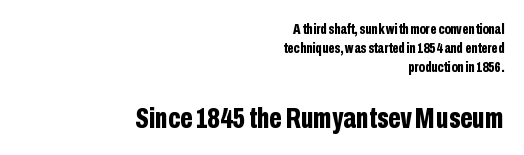
The foot of each line stays bare and open. Honestly, the letter spacing is just normal — you wouldn't notice it. Regular leading. Notice how the stems are strictly vertical — no italics here. Casual observation: everything's shoved over to the right. In this sample the second text group is rendered at the bigger scale.
